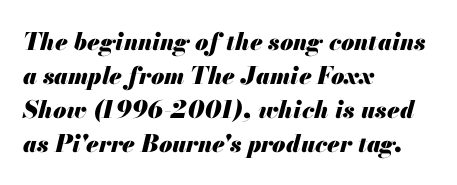
A normal amount of white space separates one row of letters from the next. Is the block centered? No — it sits flush against the left margin. Heavy-handed strokes throughout: this text is bold. Emphasis-style slanted type is in use. The words here are not underlined. Does extra space separate the letters? No, they use regular spacing.
